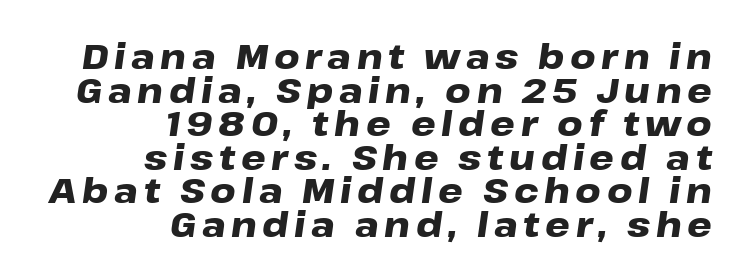
Q: Is the text bold? A: Yes.
Q: Is the text italic (slanted)? A: Yes, it leans right by about 8 degrees.
Q: Is the text underlined? A: No.
Q: How is the paragraph aligned? A: Right-aligned.
Q: Is the spacing between lines tight, normal or loose? A: Tight.
Q: Width (condensed, normal, or wide)? A: Wide.
Q: Stroke contrast? A: Low.
Q: x-height? A: Medium.
Q: Monospaced? A: No.
